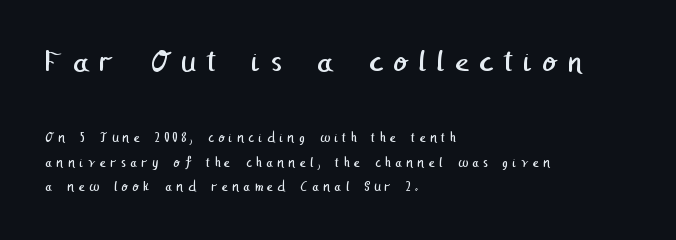
{"serif": "no", "bold": "no", "weight": "regular", "width": "normal", "stroke_contrast": "low", "x_height": "medium", "underline": "no", "align": "left", "line_spacing_ratio": 1.77, "letter_spacing": "wide", "letter_spacing_em": 0.31, "larger_block": "first", "size_ratio": 2.36, "glyph_px": 33}
